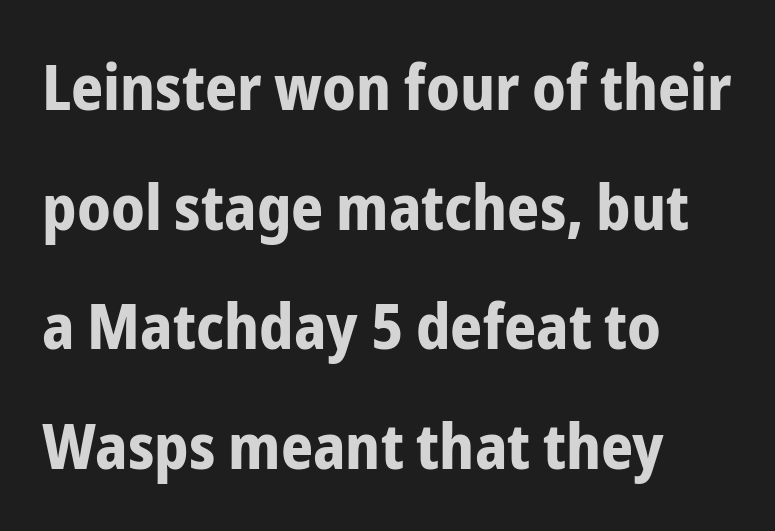
The glyphs are unaccompanied by any horizontal stroke below them. The designer went with a sans here, leaving each stem footless. Here the glyphs are tracked normally, forming tight word shapes. The passage shown is typed in a proportional face where columns would drift. Weight check: bold — yes, fully. Style check: upright.
